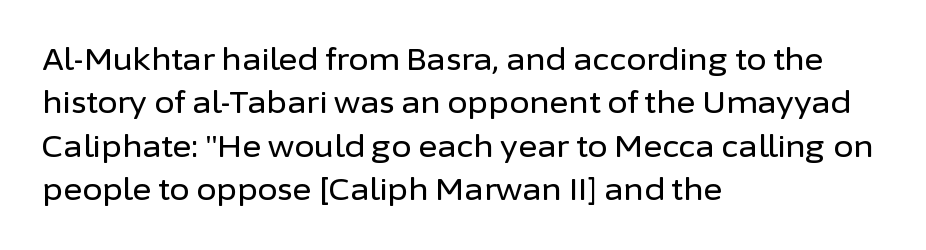
The image shows 29 px sans-serif type, upright; set left-aligned, normal line spacing (1.5x), normal letter spacing, not underlined; low stroke contrast and a medium x-height.
